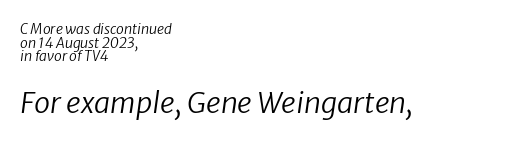
{"italic": "yes", "lean": "right", "slant_degrees": 8, "bold": "no", "weight": "regular", "width": "normal", "stroke_contrast": "low", "x_height": "medium", "monospaced": "no", "underline": "no", "align": "left", "line_spacing": "tight", "line_spacing_ratio": 0.97, "letter_spacing": "normal", "letter_spacing_em": 0.0, "larger_block": "second", "size_ratio": 2.07, "glyph_px": 29}
